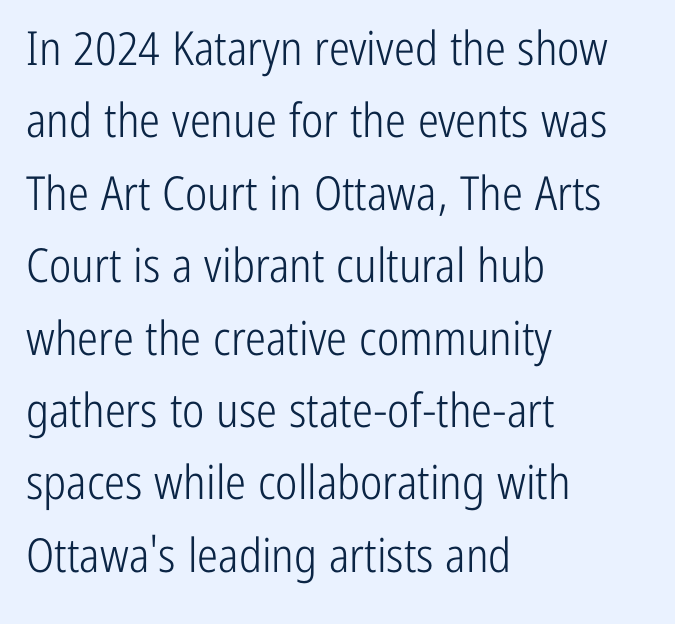
{"serif": "no", "italic": "no", "bold": "no", "weight": "light", "width": "condensed", "stroke_contrast": "low", "x_height": "medium", "monospaced": "no", "underline": "no", "align": "left", "line_spacing": "normal", "line_spacing_ratio": 1.54, "letter_spacing": "normal", "letter_spacing_em": 0.0, "glyph_px": 47}
